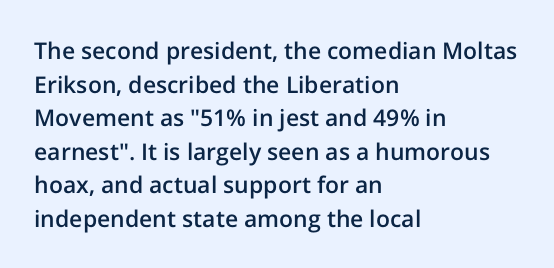
The image shows 23 px text type, upright; set left-aligned, normal line spacing (1.46x), normal letter spacing, not underlined.
